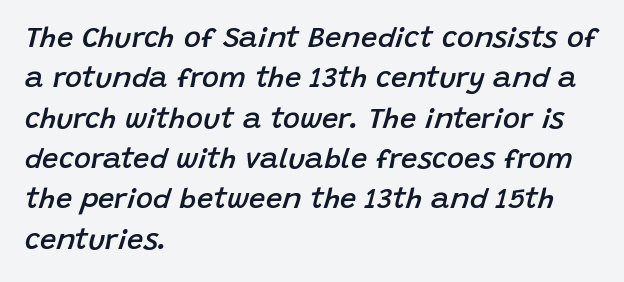
{"italic": "yes", "lean": "right", "slant_degrees": 15, "bold": "semi", "weight": "semibold", "width": "normal", "stroke_contrast": "low", "x_height": "large", "monospaced": "no", "underline": "no", "align": "left", "line_spacing": "normal", "line_spacing_ratio": 1.39, "letter_spacing": "normal", "letter_spacing_em": 0.0, "glyph_px": 29}
